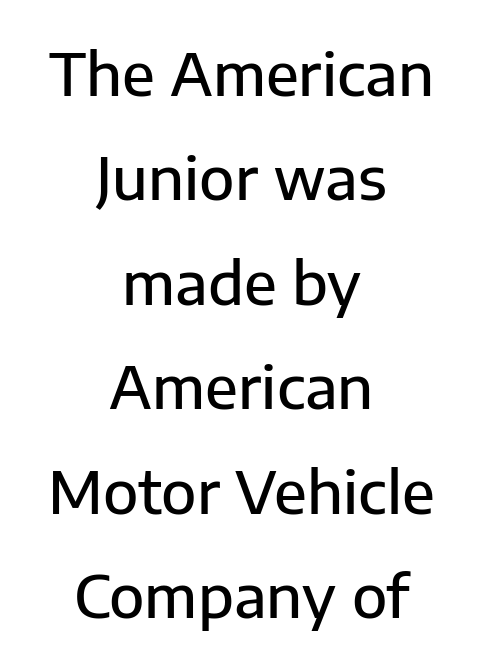
{"serif": "no", "italic": "no", "bold": "semi", "weight": "semibold", "width": "normal", "stroke_contrast": "low", "x_height": "medium", "monospaced": "no", "underline": "no", "align": "center", "line_spacing_ratio": 1.8, "letter_spacing": "normal", "letter_spacing_em": 0.0, "glyph_px": 58}
